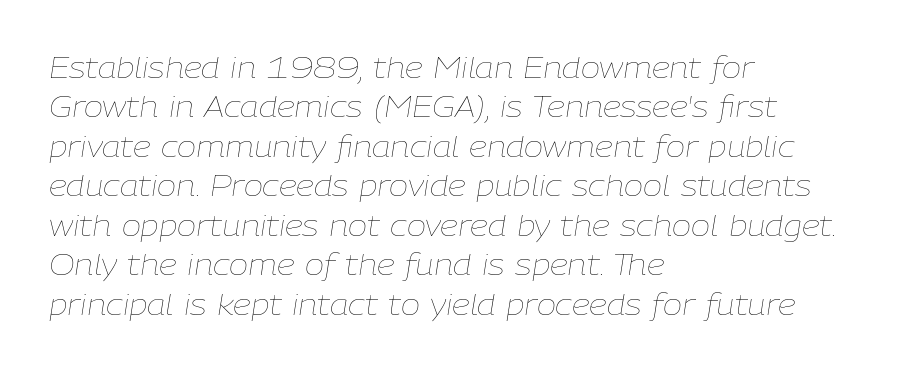
Q: Is the text bold? A: No.
Q: Is the text italic (slanted)? A: Yes, it leans right by about 9 degrees.
Q: Is the text underlined? A: No.
Q: How is the paragraph aligned? A: Left-aligned.
Q: Is the spacing between letters normal or unusually wide? A: Normal.
Q: Is the spacing between lines tight, normal or loose? A: Normal.
Q: Width (condensed, normal, or wide)? A: Normal.
Q: Stroke contrast? A: Low.
Q: x-height? A: Medium.
Q: Monospaced? A: No.
